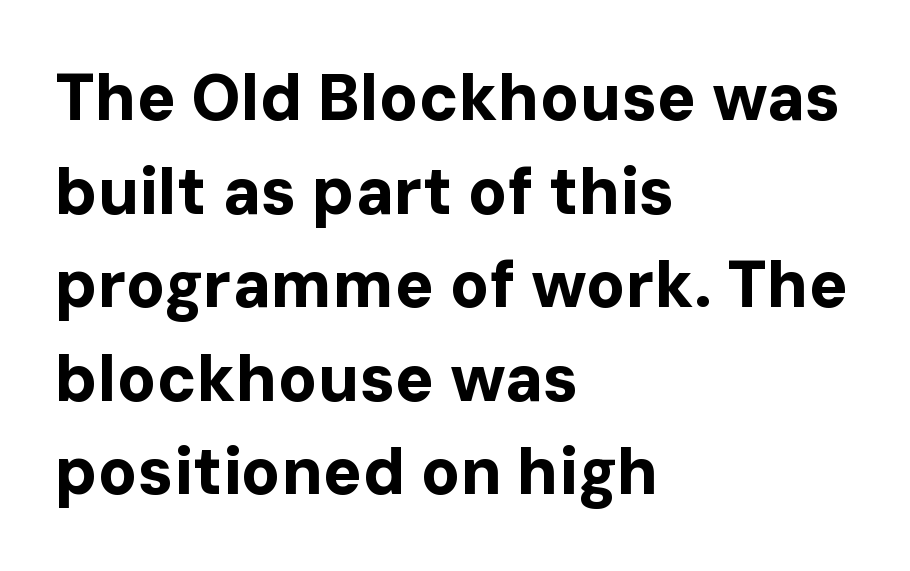
{"serif": "no", "italic": "no", "bold": "yes", "weight": "bold", "width": "normal", "stroke_contrast": "low", "x_height": "medium", "monospaced": "no", "underline": "no", "align": "left", "line_spacing": "normal", "line_spacing_ratio": 1.44, "letter_spacing": "normal", "letter_spacing_em": 0.0, "glyph_px": 65}
